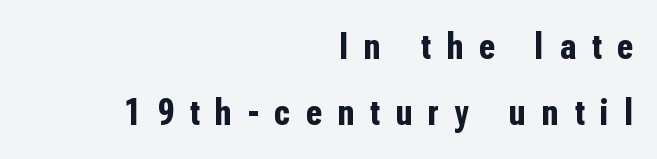
Q: Is the text bold? A: Yes.
Q: Is the text italic (slanted)? A: No, it is upright.
Q: Is the typeface a serif or a sans-serif typeface? A: Sans-serif.
Q: Is the text underlined? A: No.
Q: How is the paragraph aligned? A: Right-aligned.
Q: Is the spacing between letters normal or unusually wide? A: Unusually wide.
Q: Width (condensed, normal, or wide)? A: Condensed.
Q: Stroke contrast? A: Low.
Q: x-height? A: Medium.
Q: Monospaced? A: No.
